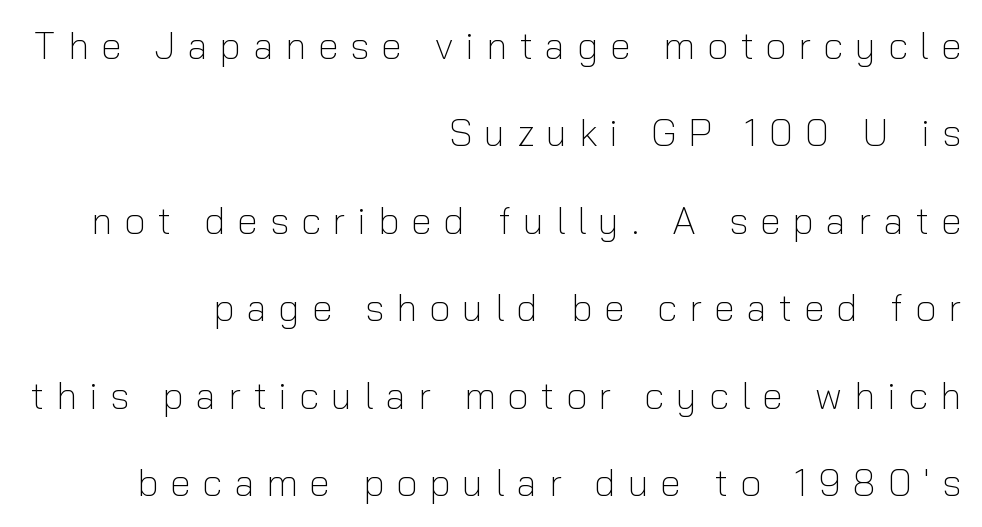
{"serif": "no", "italic": "no", "bold": "no", "weight": "light", "width": "normal", "stroke_contrast": "low", "x_height": "medium", "monospaced": "no", "underline": "no", "align": "right", "line_spacing": "loose", "line_spacing_ratio": 2.3, "letter_spacing": "wide", "letter_spacing_em": 0.31, "glyph_px": 38}
